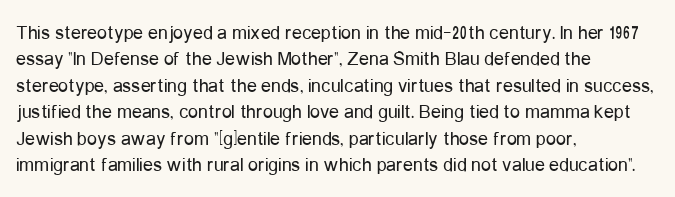
Characters remain perfectly vertical along every line. Rows of type keep a routine distance in the vertical direction. The face looks like a standard text weight, possibly lighter. Letter spacing: default. Each row of text sits above clean, open space.
